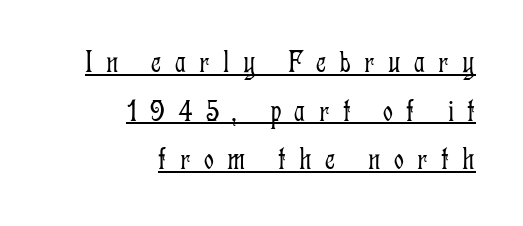
{"serif": "yes", "italic": "no", "bold": "no", "weight": "light", "width": "condensed", "stroke_contrast": "low", "x_height": "medium", "monospaced": "no", "underline": "yes", "align": "right", "line_spacing": "normal", "line_spacing_ratio": 1.57, "letter_spacing": "wide", "letter_spacing_em": 0.43, "glyph_px": 31}
